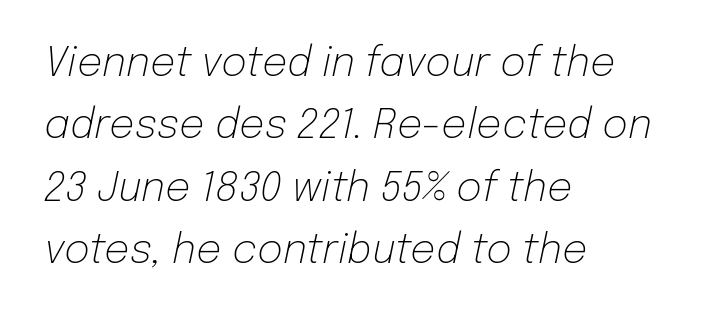
Teacher's note: observe the even left margin — that is flush-left alignment. Is the type heavy? It reads as light-to-regular instead. Compared with typical paragraphs, the rows here are spaced about the same. Note the varied advance widths — an 'i' is clearly narrower than an 'm'. The typography opts for an oblique posture over an upright one.
